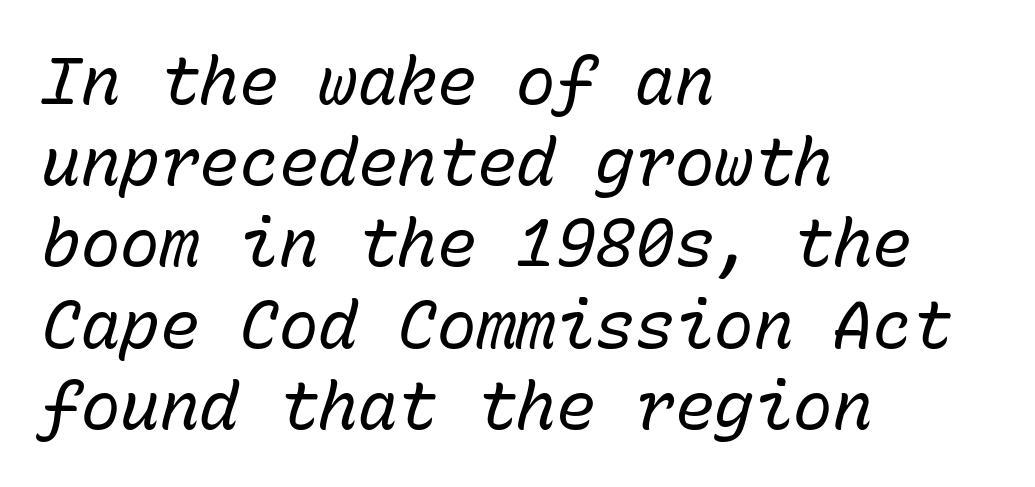
Q: Is the text bold? A: No.
Q: Is the text italic (slanted)? A: Yes, it leans right by about 15 degrees.
Q: Is the text underlined? A: No.
Q: How is the paragraph aligned? A: Left-aligned.
Q: Is the spacing between letters normal or unusually wide? A: Normal.
Q: Width (condensed, normal, or wide)? A: Normal.
Q: Stroke contrast? A: Low.
Q: x-height? A: Medium.
Q: Monospaced? A: Yes.
